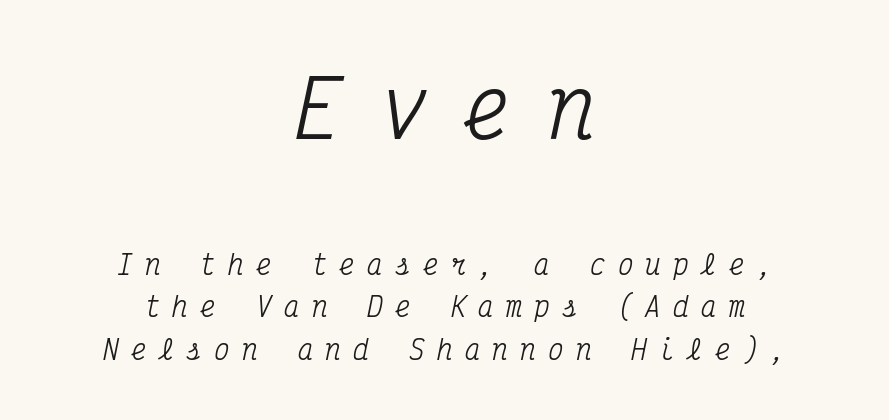
{"serif": "yes", "italic": "yes", "lean": "right", "slant_degrees": 12, "width": "condensed", "stroke_contrast": "medium", "x_height": "medium", "monospaced": "yes", "underline": "no", "align": "center", "line_spacing": "normal", "line_spacing_ratio": 1.65, "letter_spacing": "wide", "letter_spacing_em": 0.47, "larger_block": "first", "size_ratio": 3.04, "glyph_px": 79}
